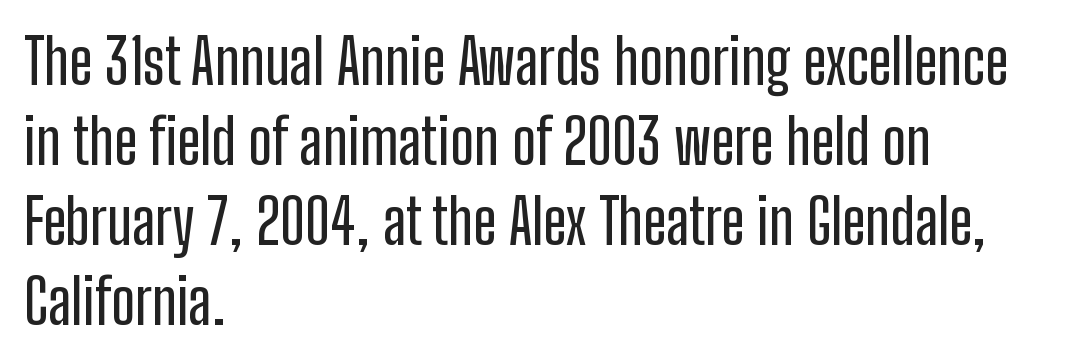
Summary of vertical rhythm: regular, with standard interline spacing. Is this a fixed-width face? No — the glyphs have proportional, varying widths. If you drew a line through each stem, it would be perfectly vertical. This is sans-serif lettering, the kind often seen on screens and signage. Default kerning and tracking; the words read as compact shapes.
